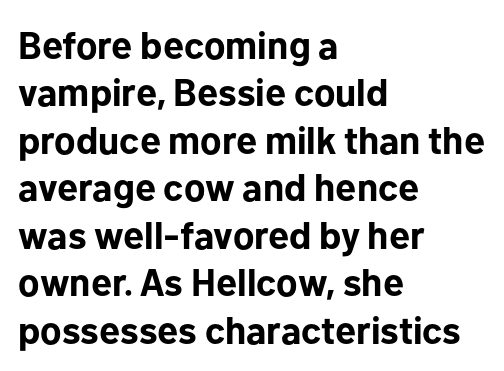
Q: Is the text bold? A: Yes.
Q: Is the text italic (slanted)? A: No, it is upright.
Q: Is the typeface a serif or a sans-serif typeface? A: Sans-serif.
Q: Is the text underlined? A: No.
Q: How is the paragraph aligned? A: Left-aligned.
Q: Is the spacing between letters normal or unusually wide? A: Normal.
Q: Is the spacing between lines tight, normal or loose? A: Normal.
Q: Width (condensed, normal, or wide)? A: Normal.
Q: Stroke contrast? A: Low.
Q: x-height? A: Medium.
Q: Monospaced? A: No.
